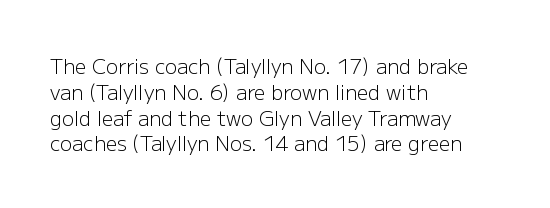
Q: Is the text bold? A: No.
Q: Is the text italic (slanted)? A: No, it is upright.
Q: Is the text underlined? A: No.
Q: How is the paragraph aligned? A: Left-aligned.
Q: Is the spacing between letters normal or unusually wide? A: Normal.
Q: Is the spacing between lines tight, normal or loose? A: Normal.
